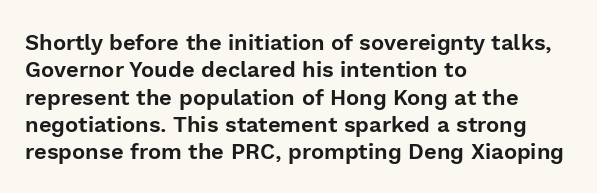
Q: Is the text italic (slanted)? A: No, it is upright.
Q: Is the text underlined? A: No.
Q: How is the paragraph aligned? A: Left-aligned.
Q: Is the spacing between letters normal or unusually wide? A: Normal.
